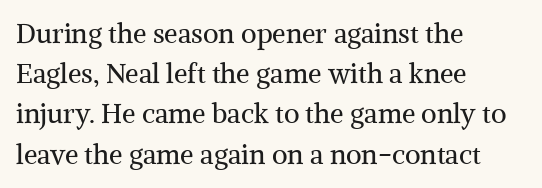
The paragraph shown leans on its left margin. Has an underline been added? It has not. The font's upright variant was chosen for this text. The cut favours lightness, reaching ordinary text weight at its darkest.
